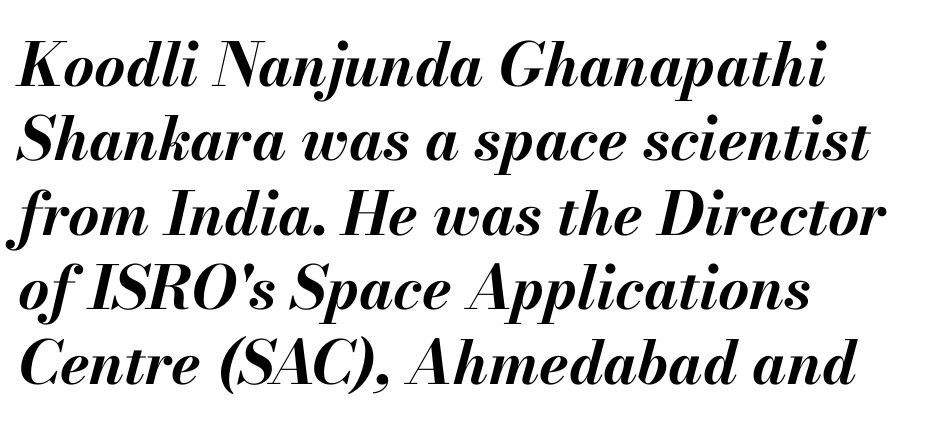
The image shows 60 px bold type, italic (leaning right); set left-aligned, line spacing 1.24x, normal letter spacing, not underlined; medium stroke contrast and a small x-height.
